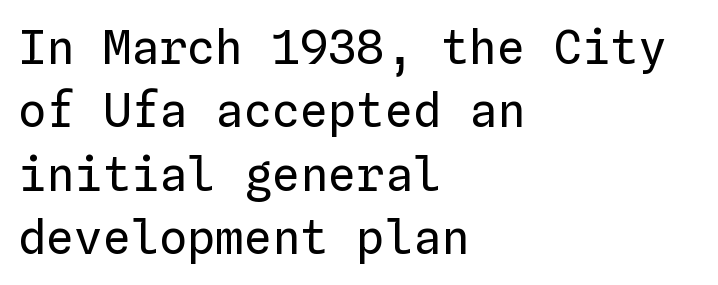
The image shows 47 px regular-weight type, upright, monospaced; set left-aligned, normal line spacing (1.35x), normal letter spacing, not underlined; low stroke contrast and a medium x-height.
